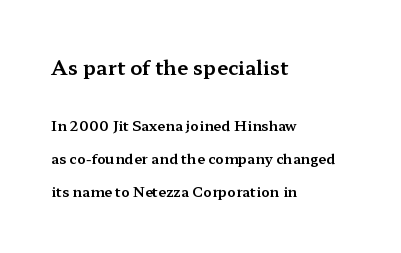
A typesetter would call this leading open, well beyond the default. Block one is the big one; block two sits smaller underneath. The gaps between neighbouring characters are ordinary and unremarkable. Descender tails drop into unmarked territory. Visually the block forms a straight wall on the left and a jagged coastline on the right. Tall strokes in this sample are plumb rather than angled.
